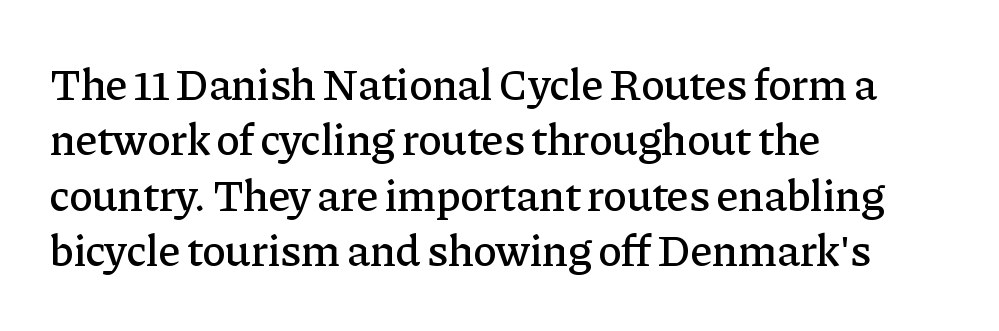
{"serif": "yes", "italic": "no", "width": "normal", "stroke_contrast": "low", "x_height": "medium", "monospaced": "no", "underline": "no", "align": "left", "line_spacing_ratio": 1.23, "letter_spacing": "normal", "letter_spacing_em": 0.0, "glyph_px": 45}
